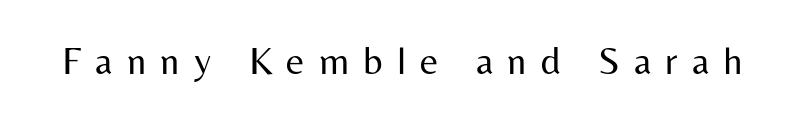
{"serif": "no", "italic": "no", "bold": "no", "weight": "regular", "width": "normal", "stroke_contrast": "medium", "x_height": "medium", "monospaced": "no", "underline": "no", "letter_spacing": "wide", "letter_spacing_em": 0.36, "glyph_px": 39}
